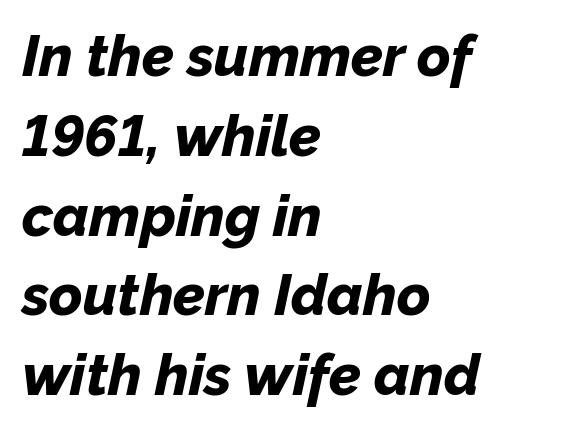
Q: Is the text bold? A: Yes.
Q: Is the text italic (slanted)? A: Yes, it leans right by about 12 degrees.
Q: Is the text underlined? A: No.
Q: How is the paragraph aligned? A: Left-aligned.
Q: Is the spacing between letters normal or unusually wide? A: Normal.
Q: Is the spacing between lines tight, normal or loose? A: Normal.
Q: Width (condensed, normal, or wide)? A: Normal.
Q: Stroke contrast? A: Low.
Q: x-height? A: Medium.
Q: Monospaced? A: No.
